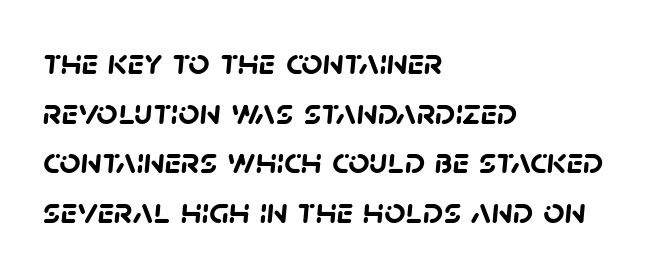
Q: Is the text bold? A: Yes.
Q: Is the typeface a serif or a sans-serif typeface? A: Sans-serif.
Q: Is the text underlined? A: No.
Q: How is the paragraph aligned? A: Left-aligned.
Q: Is the spacing between letters normal or unusually wide? A: Normal.
Q: Is the spacing between lines tight, normal or loose? A: Normal.
Q: Width (condensed, normal, or wide)? A: Normal.
Q: Stroke contrast? A: Low.
Q: x-height? A: Large.
Q: Monospaced? A: No.
